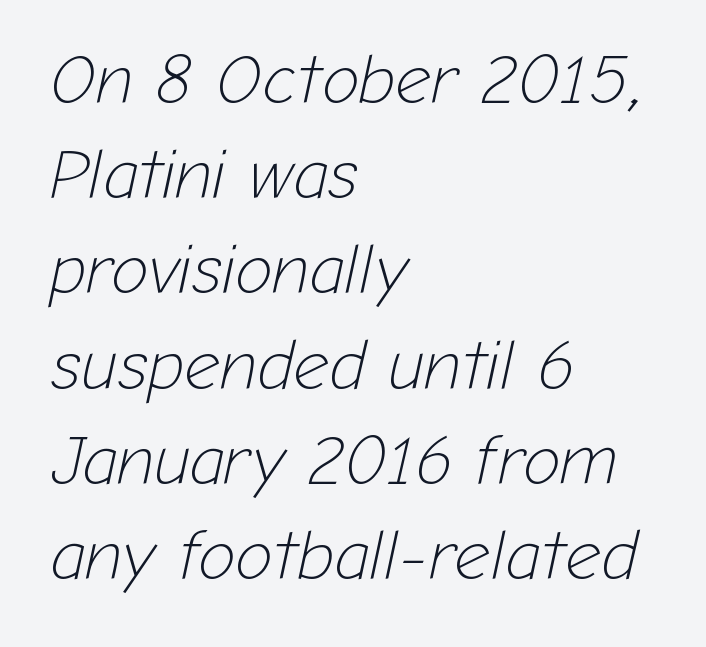
Rule under the text: the space is simply empty. Proportional: the letters do not fall into vertical columns. If you measured baseline to baseline, you'd find a middling distance. Stems and bowls with no extra thickness — not bold.
